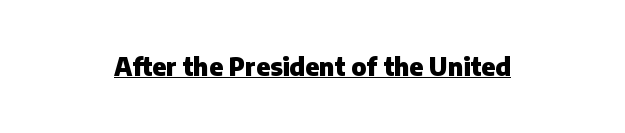
The image shows 24 px bold type, upright; set normal letter spacing, underlined.
